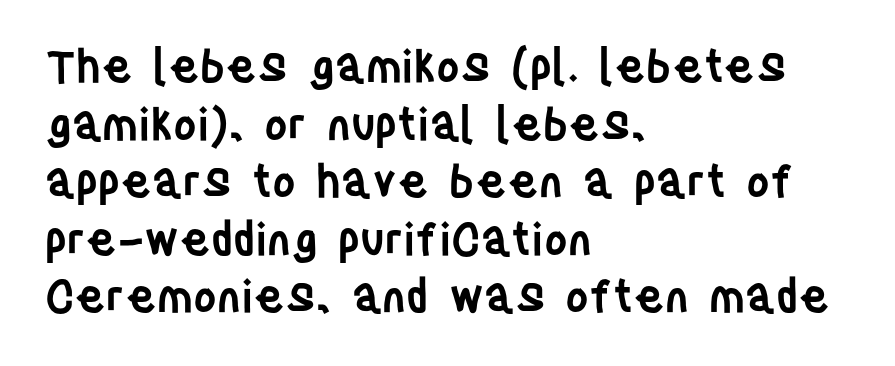
The image shows 45 px semibold, condensed sans-serif type, upright; set left-aligned, normal line spacing (1.28x), normal letter spacing, not underlined; low stroke contrast and a large x-height.
